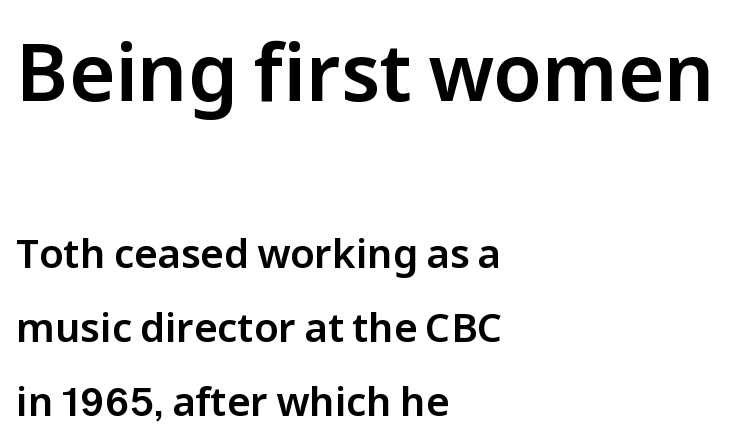
The setting favours the left margin, as ordinary paragraphs usually do. The letterforms sit shoulder to shoulder at normal distance. It's the straight-up-and-down kind of type. The area under the type is left untouched. The more generous point size was reserved for the upper chunk. Each letter's strokes conclude bluntly, with no projecting serifs.
